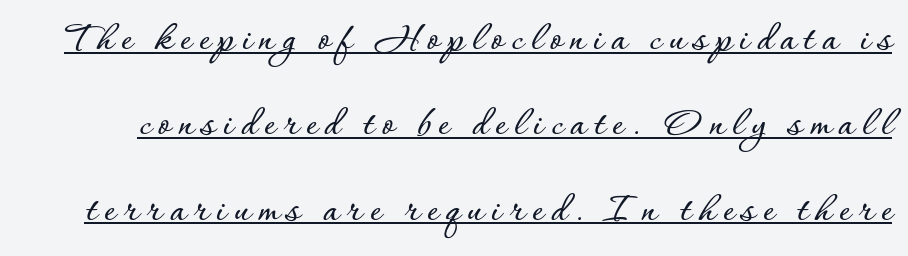
{"width": "normal", "stroke_contrast": "low", "x_height": "small", "monospaced": "no", "underline": "yes", "line_spacing": "loose", "line_spacing_ratio": 2.03, "glyph_px": 42}
